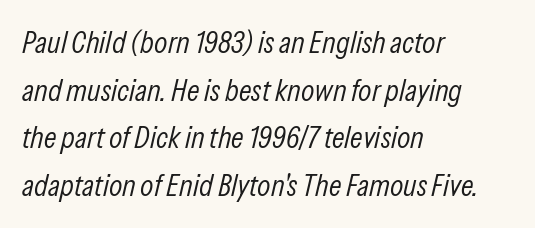
Q: Is the text bold? A: No.
Q: Is the text italic (slanted)? A: Yes, it leans right by about 13 degrees.
Q: Is the text underlined? A: No.
Q: How is the paragraph aligned? A: Left-aligned.
Q: Is the spacing between letters normal or unusually wide? A: Normal.
Q: Is the spacing between lines tight, normal or loose? A: Normal.
Q: Width (condensed, normal, or wide)? A: Condensed.
Q: Stroke contrast? A: Low.
Q: x-height? A: Medium.
Q: Monospaced? A: No.
